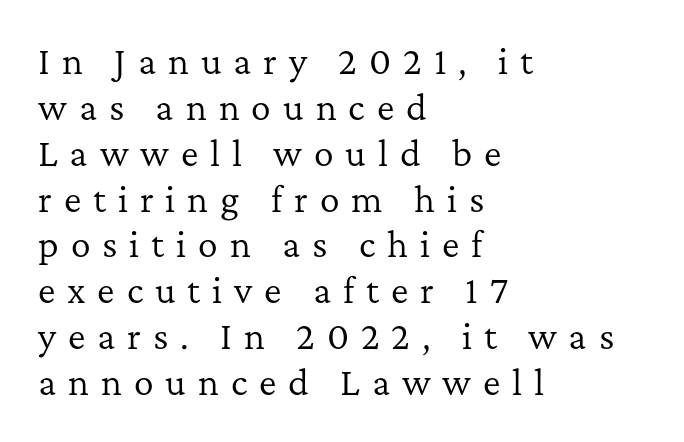
{"serif": "yes", "italic": "no", "bold": "no", "weight": "regular", "width": "normal", "stroke_contrast": "low", "x_height": "medium", "monospaced": "no", "underline": "no", "align": "left", "line_spacing": "normal", "line_spacing_ratio": 1.39, "letter_spacing": "wide", "letter_spacing_em": 0.36, "glyph_px": 33}
